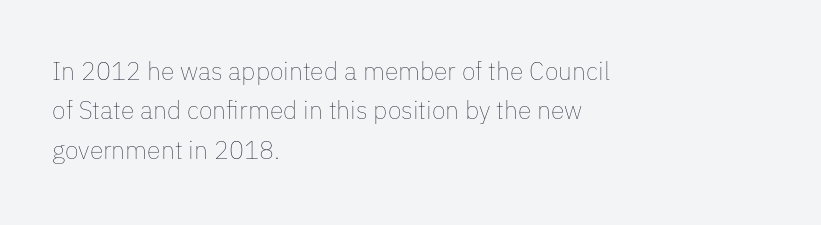
This block has exactly the height ordinary leading produces. Heft: none added — not bold. The face used here is rendered with its standard letterfit. Horizontally, the lines are justified to the leading edge only.
